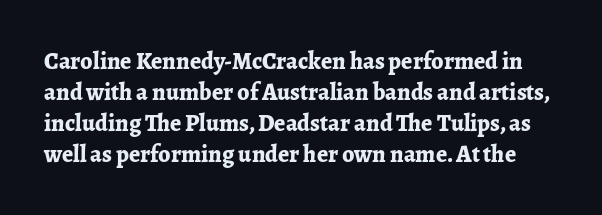
Q: Is the text bold? A: Yes.
Q: Is the text italic (slanted)? A: No, it is upright.
Q: Is the text underlined? A: No.
Q: Is the spacing between letters normal or unusually wide? A: Normal.
Q: Is the spacing between lines tight, normal or loose? A: Normal.
